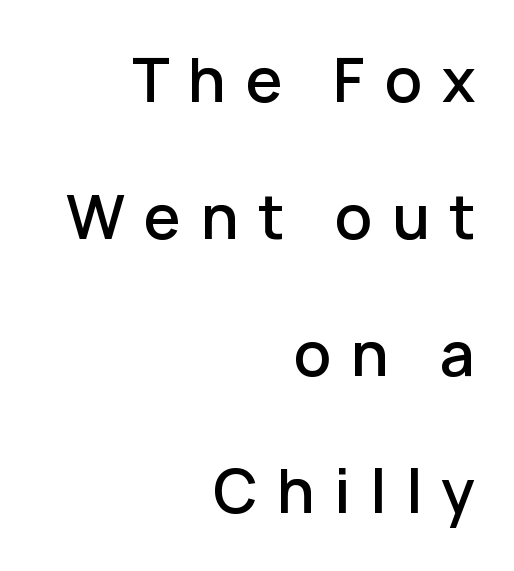
Characters remain perfectly vertical along every line. Students, observe: this is what heavily led, spacious text looks like. Underline: absent. What stands out about the letter spacing? Its width — letters are far apart. A somewhat darkened texture: the type is semibold rather than bold.
